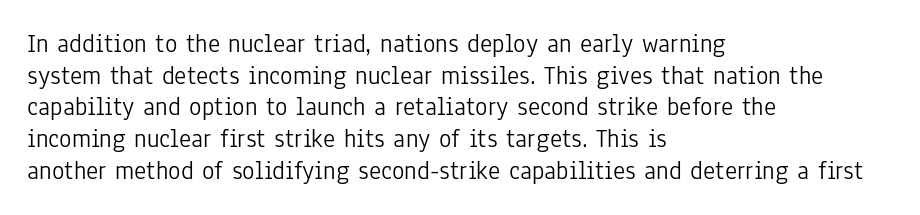
Nope, not italic — everything's standing straight. The font is comparable to plain body text, perhaps lighter. Inter-character spacing is left at the font's built-in metrics. The zone under the glyphs is completely vacant. These lines are set flush left with a ragged right edge.
